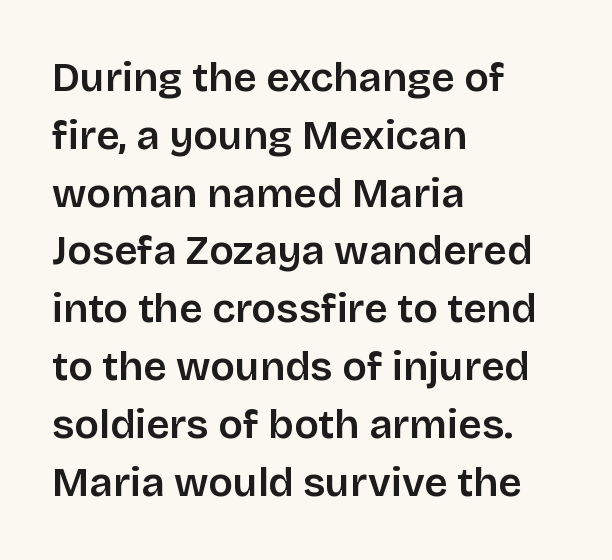
Q: Is the text italic (slanted)? A: No, it is upright.
Q: Is the typeface a serif or a sans-serif typeface? A: Sans-serif.
Q: Is the text underlined? A: No.
Q: How is the paragraph aligned? A: Left-aligned.
Q: Is the spacing between letters normal or unusually wide? A: Normal.
Q: Is the spacing between lines tight, normal or loose? A: Normal.
Q: Width (condensed, normal, or wide)? A: Normal.
Q: Stroke contrast? A: Low.
Q: x-height? A: Large.
Q: Monospaced? A: No.
